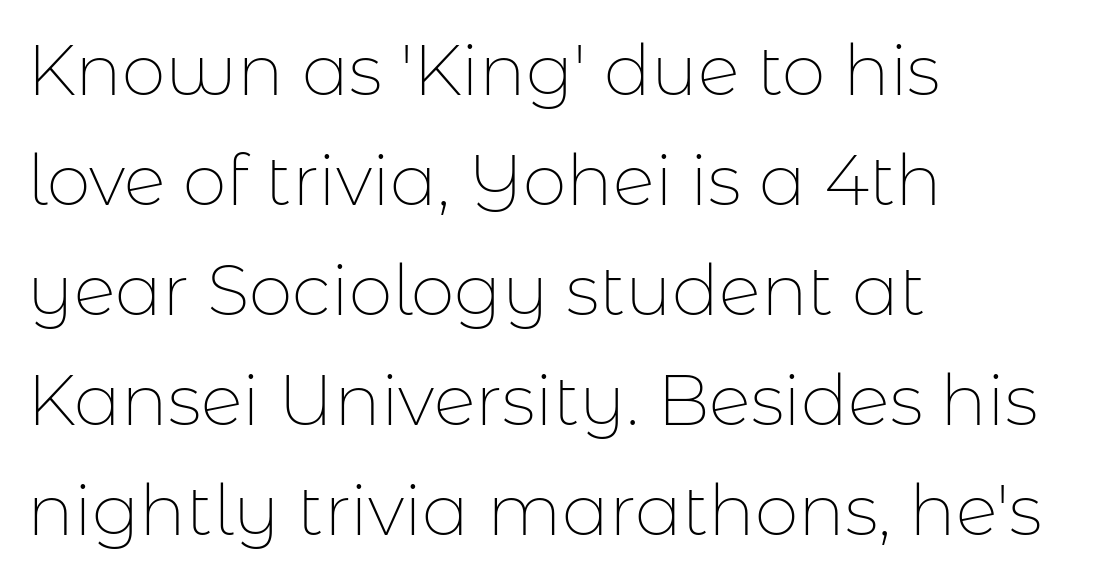
{"serif": "no", "italic": "no", "bold": "no", "weight": "thin", "width": "normal", "stroke_contrast": "low", "x_height": "medium", "monospaced": "no", "underline": "no", "align": "left", "line_spacing": "normal", "line_spacing_ratio": 1.57, "letter_spacing": "normal", "letter_spacing_em": 0.0, "glyph_px": 70}
